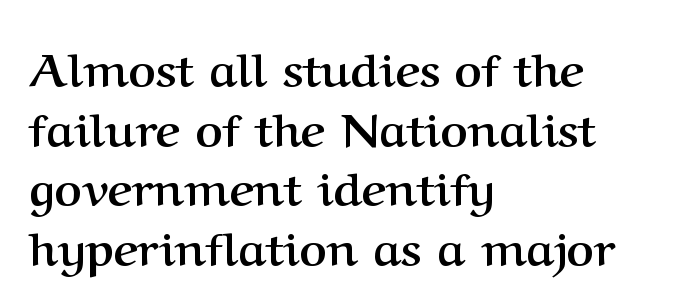
{"serif": "yes", "italic": "no", "bold": "yes", "weight": "semibold", "width": "normal", "stroke_contrast": "medium", "x_height": "medium", "monospaced": "no", "underline": "no", "align": "left", "line_spacing": "normal", "line_spacing_ratio": 1.27, "letter_spacing": "normal", "letter_spacing_em": 0.0, "glyph_px": 47}
